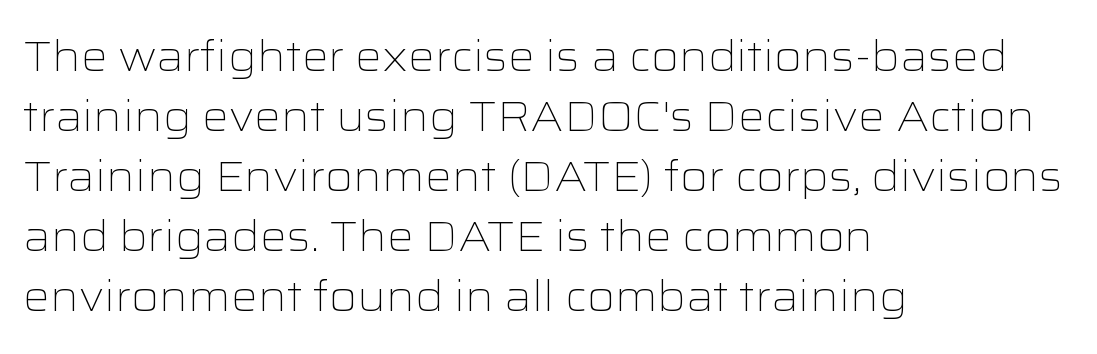
{"serif": "no", "italic": "no", "bold": "no", "weight": "light", "width": "wide", "stroke_contrast": "low", "x_height": "medium", "monospaced": "no", "underline": "no", "align": "left", "line_spacing": "normal", "line_spacing_ratio": 1.43, "letter_spacing": "normal", "letter_spacing_em": 0.0, "glyph_px": 42}
